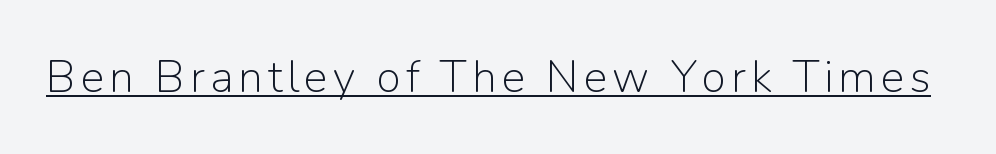
The image shows 45 px light sans-serif type, upright; set underlined; low stroke contrast and a medium x-height.
